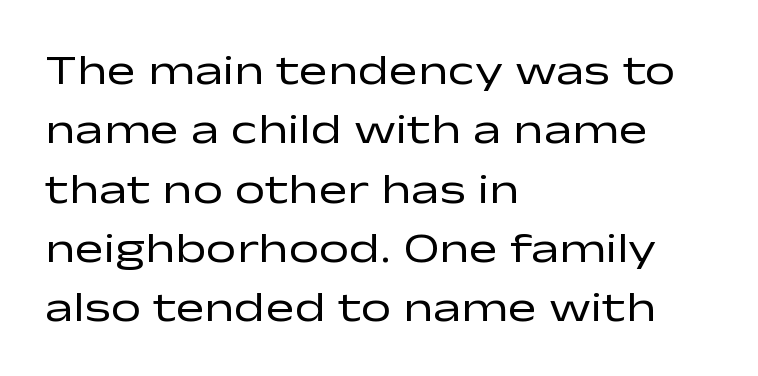
{"serif": "no", "italic": "no", "bold": "no", "weight": "regular", "width": "wide", "stroke_contrast": "low", "x_height": "medium", "monospaced": "no", "underline": "no", "align": "left", "line_spacing": "normal", "line_spacing_ratio": 1.38, "letter_spacing": "normal", "letter_spacing_em": 0.0, "glyph_px": 43}
